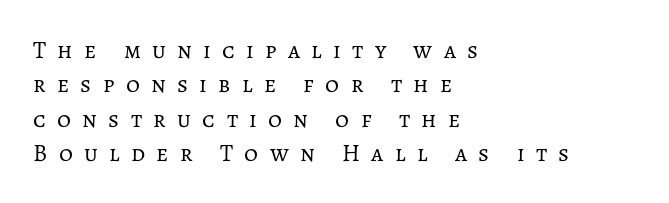
The image shows 24 px text type, upright; set left-aligned, normal line spacing (1.43x), unusually wide letter spacing (+0.47 em), not underlined.
